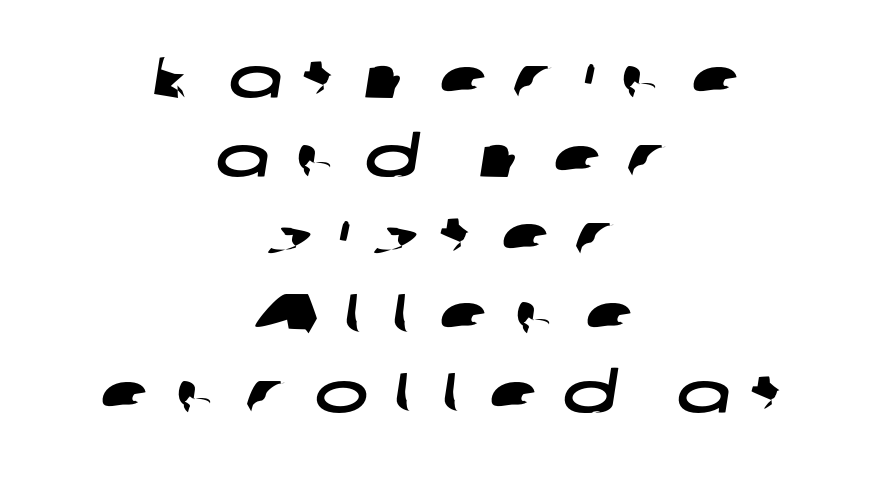
The image shows 57 px wide sans-serif type; set centered, normal line spacing (1.38x), unusually wide letter spacing (+0.43 em), not underlined; low stroke contrast and a medium x-height.
